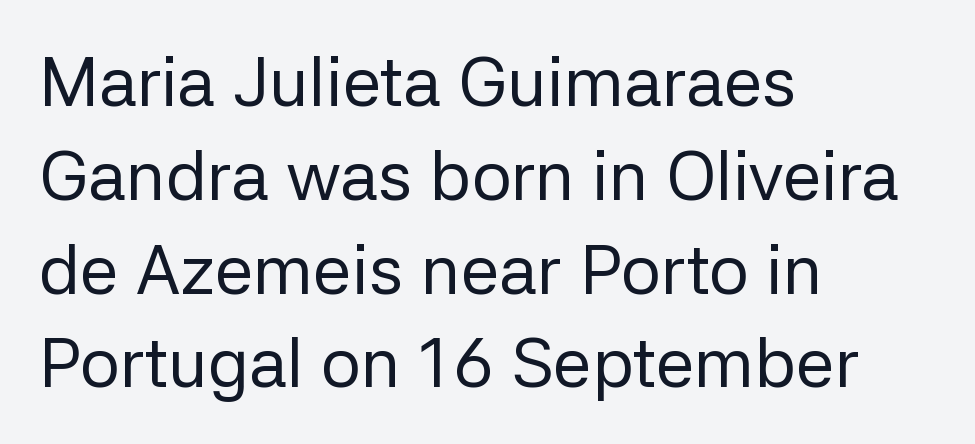
The letters stand upright; this is a roman face. Lines of text with bare space underneath. The letters advance in unequal steps, a hallmark of proportional type. Caption: face not bold, strokes unweighted.
